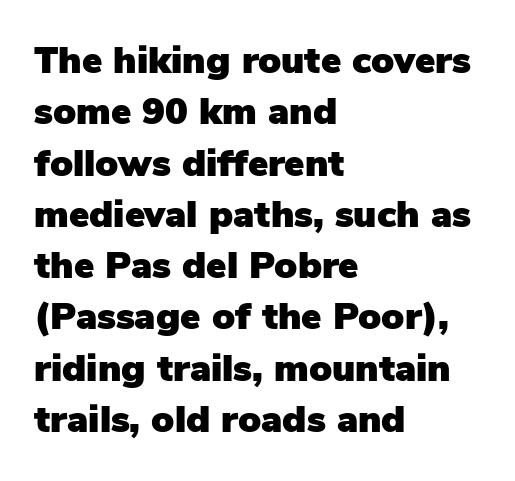
The image shows 38 px sans-serif type, upright; set left-aligned, normal line spacing (1.35x), normal letter spacing, not underlined; low stroke contrast and a medium x-height.
